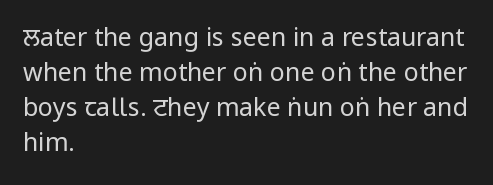
{"italic": "no", "bold": "no", "underline": "no", "align": "left", "line_spacing": "normal", "line_spacing_ratio": 1.4, "letter_spacing": "normal", "letter_spacing_em": 0.0, "glyph_px": 25}
